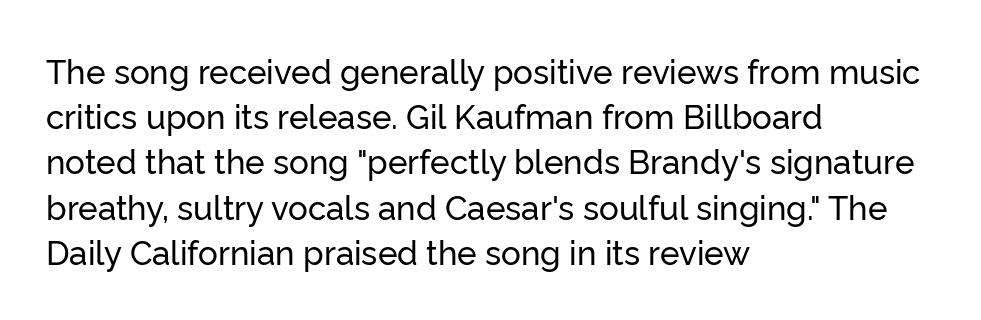
Q: Is the text italic (slanted)? A: No, it is upright.
Q: Is the typeface a serif or a sans-serif typeface? A: Sans-serif.
Q: Is the text underlined? A: No.
Q: How is the paragraph aligned? A: Left-aligned.
Q: Is the spacing between letters normal or unusually wide? A: Normal.
Q: Is the spacing between lines tight, normal or loose? A: Normal.
Q: Width (condensed, normal, or wide)? A: Normal.
Q: Stroke contrast? A: Low.
Q: x-height? A: Medium.
Q: Monospaced? A: No.
